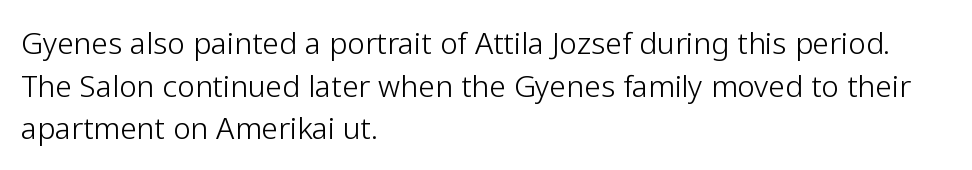
The image shows 30 px light sans-serif type, upright; set left-aligned, normal line spacing (1.42x), normal letter spacing, not underlined; low stroke contrast and a medium x-height.
